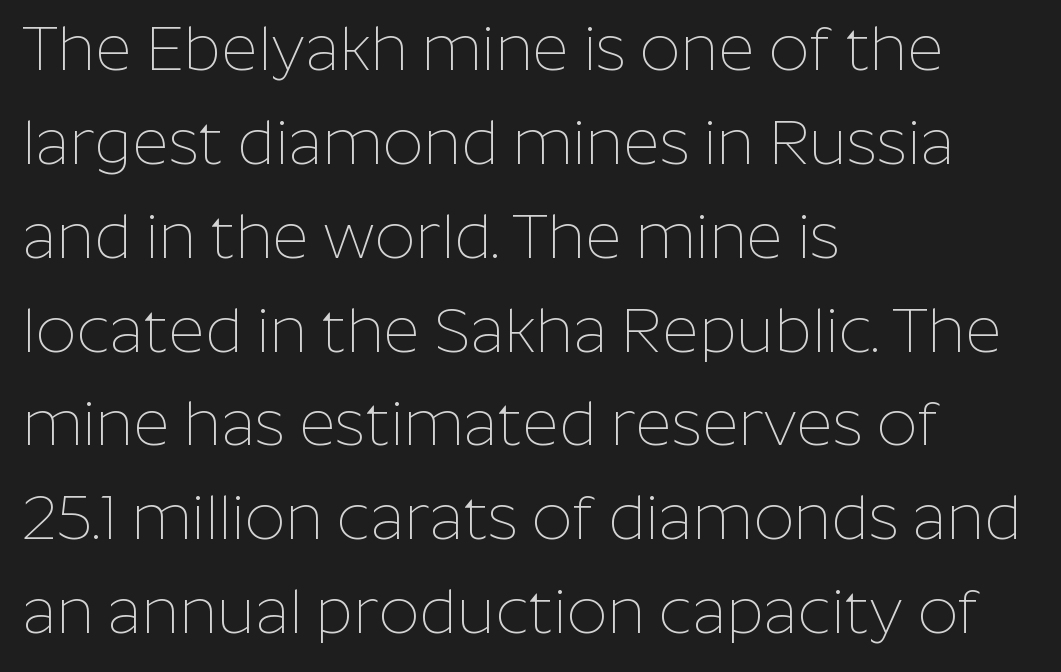
Q: Is the text bold? A: No.
Q: Is the text italic (slanted)? A: No, it is upright.
Q: Is the typeface a serif or a sans-serif typeface? A: Sans-serif.
Q: Is the text underlined? A: No.
Q: How is the paragraph aligned? A: Left-aligned.
Q: Is the spacing between letters normal or unusually wide? A: Normal.
Q: Is the spacing between lines tight, normal or loose? A: Normal.
Q: Width (condensed, normal, or wide)? A: Normal.
Q: Stroke contrast? A: Low.
Q: x-height? A: Medium.
Q: Monospaced? A: No.
